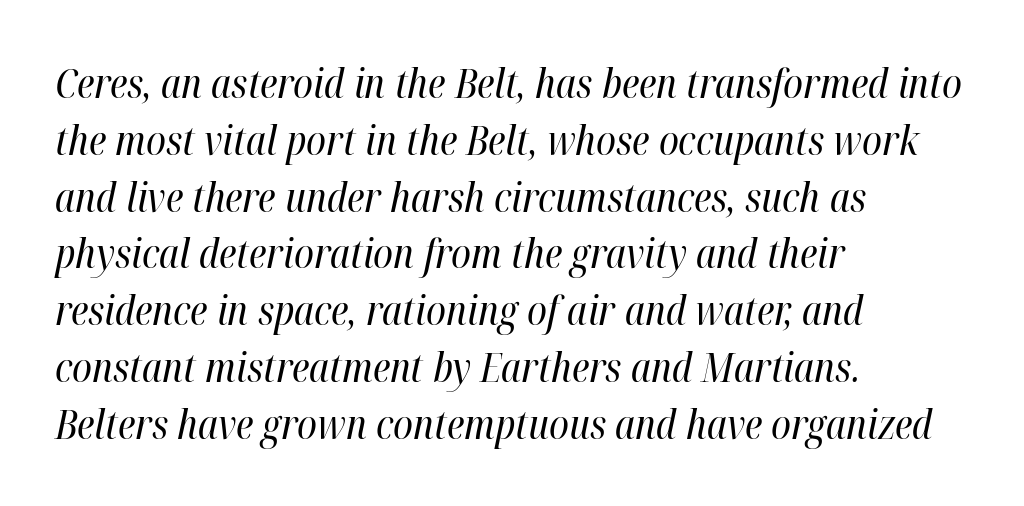
Q: Is the text bold? A: No.
Q: Is the text italic (slanted)? A: Yes, it leans right by about 12 degrees.
Q: Is the text underlined? A: No.
Q: How is the paragraph aligned? A: Left-aligned.
Q: Is the spacing between letters normal or unusually wide? A: Normal.
Q: Is the spacing between lines tight, normal or loose? A: Normal.
Q: Width (condensed, normal, or wide)? A: Condensed.
Q: Stroke contrast? A: High.
Q: x-height? A: Medium.
Q: Monospaced? A: No.
